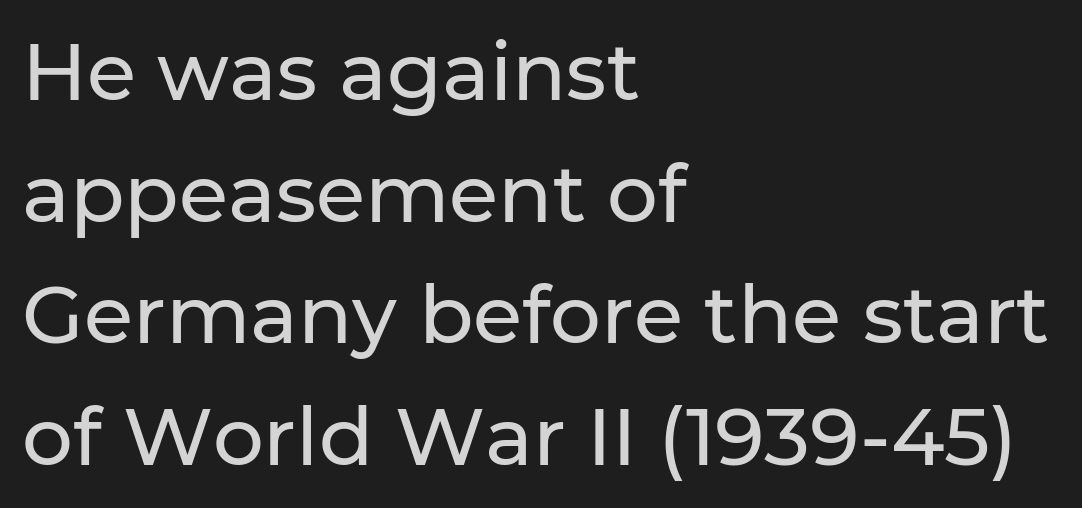
The passage is arranged the way most books set body copy — flush left. Is there much room between lines? A standard amount, neither cramped nor airy. Glyph-to-glyph distance matches everyday printed text. The typography opts for an upright posture over an oblique one. The face used here is proportionally spaced, like ordinary book or web type. The baseline area is clear.
